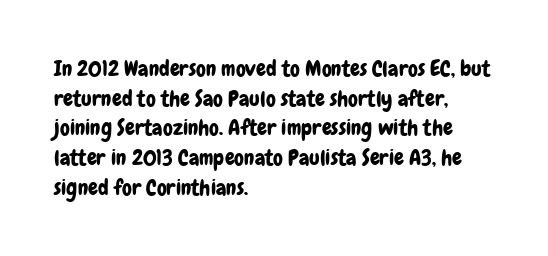
Q: Is the text italic (slanted)? A: No, it is upright.
Q: Is the text underlined? A: No.
Q: How is the paragraph aligned? A: Left-aligned.
Q: Is the spacing between letters normal or unusually wide? A: Normal.
Q: Is the spacing between lines tight, normal or loose? A: Normal.
